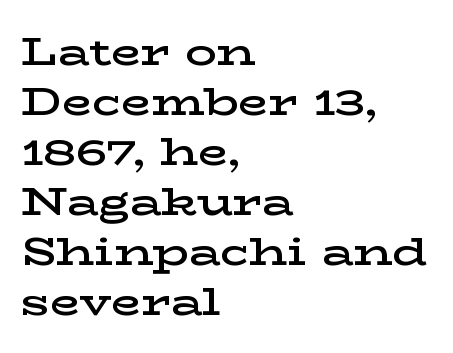
Q: Is the text bold? A: Semi-bold.
Q: Is the text italic (slanted)? A: No, it is upright.
Q: Is the typeface a serif or a sans-serif typeface? A: Serif.
Q: Is the text underlined? A: No.
Q: How is the paragraph aligned? A: Left-aligned.
Q: Is the spacing between letters normal or unusually wide? A: Normal.
Q: Is the spacing between lines tight, normal or loose? A: Normal.
Q: Width (condensed, normal, or wide)? A: Wide.
Q: Stroke contrast? A: Low.
Q: x-height? A: Medium.
Q: Monospaced? A: No.
